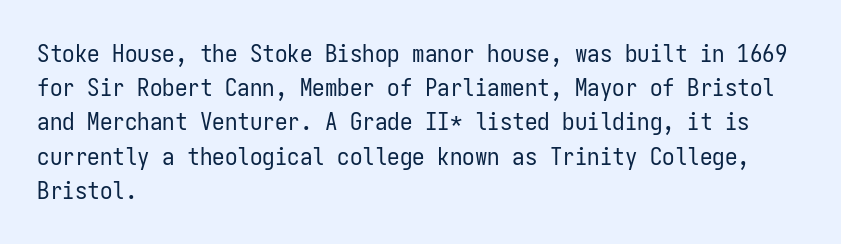
{"italic": "no", "bold": "no", "underline": "no", "align": "left", "line_spacing": "normal", "line_spacing_ratio": 1.37, "letter_spacing": "normal", "letter_spacing_em": 0.0, "glyph_px": 25}
